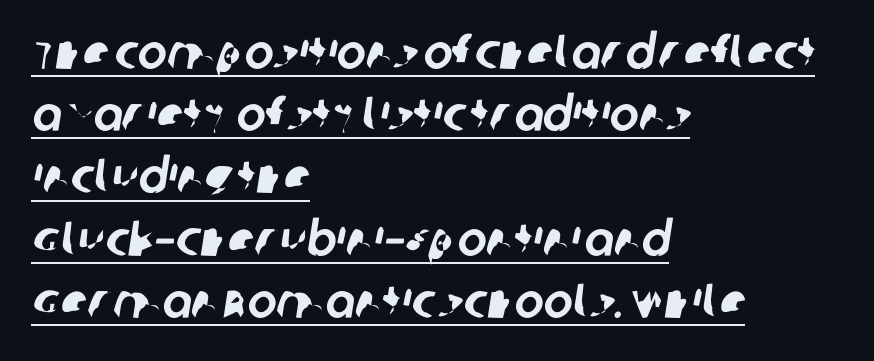
The image shows 49 px sans-serif type; set left-aligned, normal line spacing (1.27x), normal letter spacing, underlined; low stroke contrast and a large x-height.
